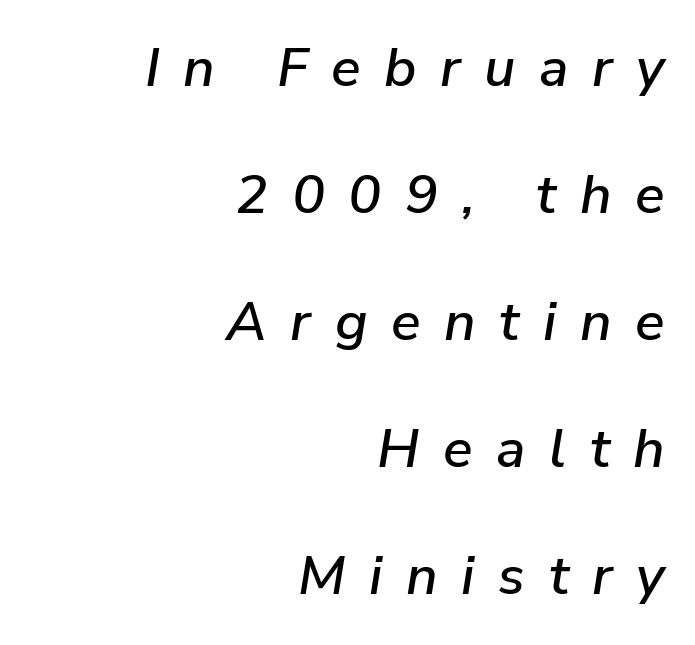
{"italic": "yes", "lean": "right", "slant_degrees": 9, "width": "normal", "stroke_contrast": "low", "x_height": "medium", "monospaced": "no", "underline": "no", "align": "right", "line_spacing": "loose", "line_spacing_ratio": 2.31, "letter_spacing": "wide", "letter_spacing_em": 0.43, "glyph_px": 55}
